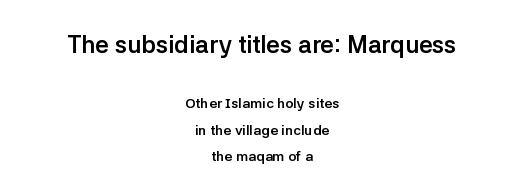
Q: Is the text bold? A: Yes.
Q: Is the text italic (slanted)? A: No, it is upright.
Q: Is the text underlined? A: No.
Q: How is the paragraph aligned? A: Centered.
Q: Is the spacing between letters normal or unusually wide? A: Normal.
Q: Which block of text is set in a larger size, the first (top) or the second (bottom)? A: The first (top) one.
